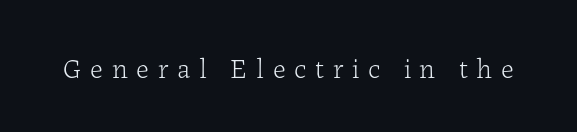
Display-style spreading of the glyphs; the letterfit is very open. Caption: face not bold, strokes unweighted. The letters advance in unequal steps, a hallmark of proportional type. Unmarked baselines from the first word to the last. The passage shown is typeset with a serif family. Upright lettering throughout.
